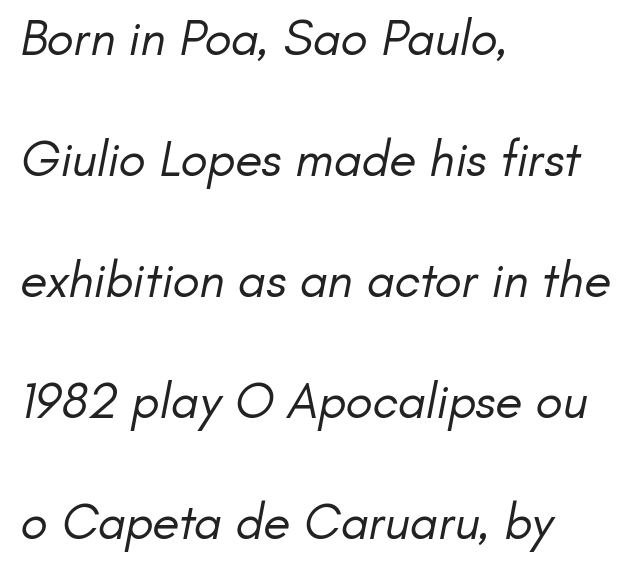
Just letters on the line, the space beneath them empty. The strokes are not fattened; the text isn't bold. The passage shown is typed in a proportional face where columns would drift. Nothing unusual about the tracking: characters are spaced as the font intends. The block of text is sparse from top to bottom, with ample space between rows. The paragraph shown leans on its left margin.
